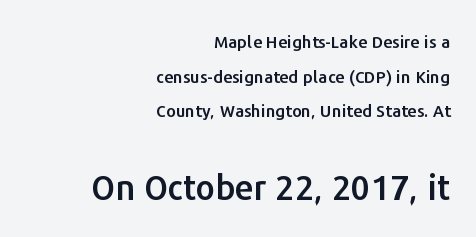
The image shows 34 px sans-serif type, upright; set right-aligned, loose line spacing (2.03x), normal letter spacing, not underlined; the second (bottom) block is 2.0x larger; low stroke contrast and a medium x-height.
